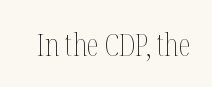
{"italic": "no", "bold": "no", "weight": "thin", "width": "condensed", "stroke_contrast": "medium", "x_height": "medium", "monospaced": "no", "underline": "no", "letter_spacing": "normal", "letter_spacing_em": 0.0, "glyph_px": 32}
